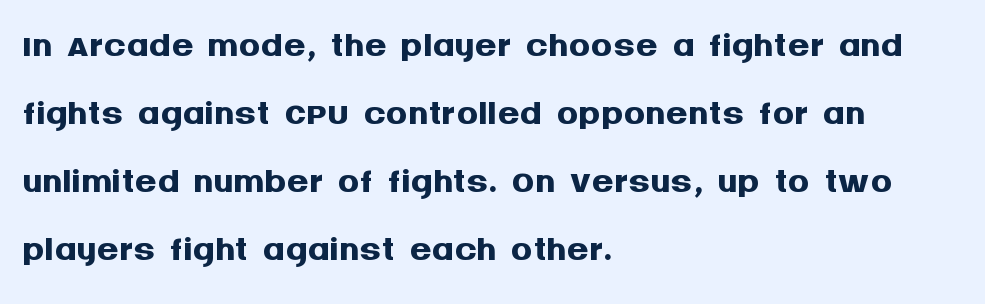
Q: Is the text bold? A: Yes.
Q: Is the text italic (slanted)? A: No, it is upright.
Q: Is the typeface a serif or a sans-serif typeface? A: Sans-serif.
Q: Is the text underlined? A: No.
Q: How is the paragraph aligned? A: Left-aligned.
Q: Is the spacing between letters normal or unusually wide? A: Normal.
Q: Is the spacing between lines tight, normal or loose? A: Normal.
Q: Width (condensed, normal, or wide)? A: Normal.
Q: Stroke contrast? A: Medium.
Q: x-height? A: Large.
Q: Monospaced? A: No.
